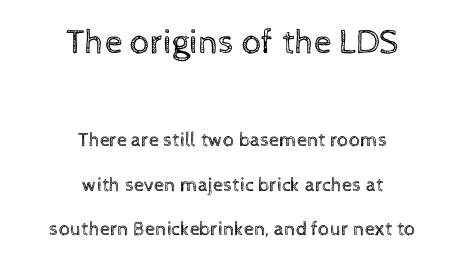
Q: Is the text bold? A: No.
Q: Is the text italic (slanted)? A: No, it is upright.
Q: Is the text underlined? A: No.
Q: How is the paragraph aligned? A: Centered.
Q: Is the spacing between letters normal or unusually wide? A: Normal.
Q: Is the spacing between lines tight, normal or loose? A: Loose.
Q: Which block of text is set in a larger size, the first (top) or the second (bottom)? A: The first (top) one.
Q: Width (condensed, normal, or wide)? A: Normal.
Q: x-height? A: Medium.
Q: Monospaced? A: No.
